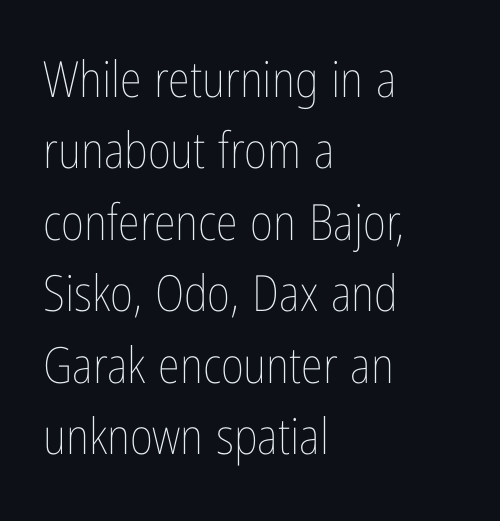
Q: Is the text bold? A: No.
Q: Is the text italic (slanted)? A: No, it is upright.
Q: Is the text underlined? A: No.
Q: How is the paragraph aligned? A: Left-aligned.
Q: Is the spacing between letters normal or unusually wide? A: Normal.
Q: Is the spacing between lines tight, normal or loose? A: Normal.
Q: Width (condensed, normal, or wide)? A: Condensed.
Q: Stroke contrast? A: Low.
Q: x-height? A: Medium.
Q: Monospaced? A: No.
